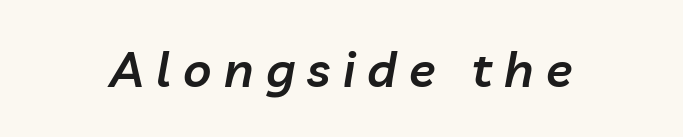
The specimen omits any rule beneath the text block's lines. Spacing verdict: proportional, widths tailored to each character. Quick note: italic. The characters look somewhat weighty, a semibold short of true bold. Each word looks stretched out because of the extra space between its letters.
